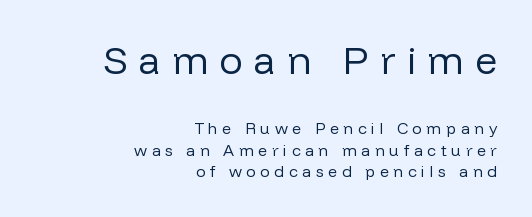
{"serif": "no", "italic": "no", "bold": "no", "weight": "regular", "width": "normal", "stroke_contrast": "low", "x_height": "medium", "monospaced": "no", "underline": "no", "align": "right", "line_spacing": "normal", "line_spacing_ratio": 1.34, "letter_spacing": "wide", "letter_spacing_em": 0.29, "larger_block": "first", "size_ratio": 2.44, "glyph_px": 39}
